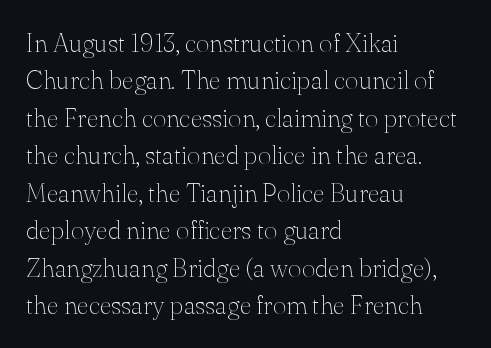
Q: Is the text bold? A: No.
Q: Is the text italic (slanted)? A: No, it is upright.
Q: Is the text underlined? A: No.
Q: How is the paragraph aligned? A: Left-aligned.
Q: Is the spacing between letters normal or unusually wide? A: Normal.
Q: Is the spacing between lines tight, normal or loose? A: Normal.
